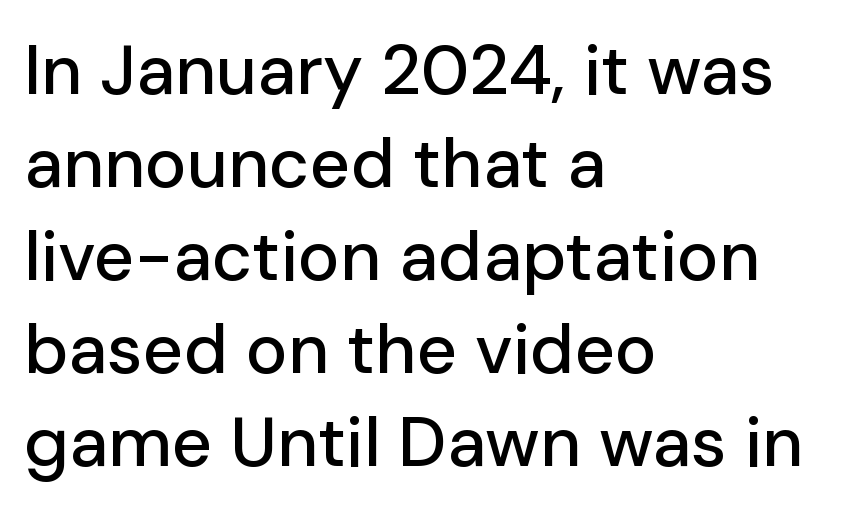
Q: Is the text italic (slanted)? A: No, it is upright.
Q: Is the typeface a serif or a sans-serif typeface? A: Sans-serif.
Q: Is the text underlined? A: No.
Q: How is the paragraph aligned? A: Left-aligned.
Q: Is the spacing between letters normal or unusually wide? A: Normal.
Q: Is the spacing between lines tight, normal or loose? A: Normal.
Q: Width (condensed, normal, or wide)? A: Normal.
Q: Stroke contrast? A: Low.
Q: x-height? A: Medium.
Q: Monospaced? A: No.
